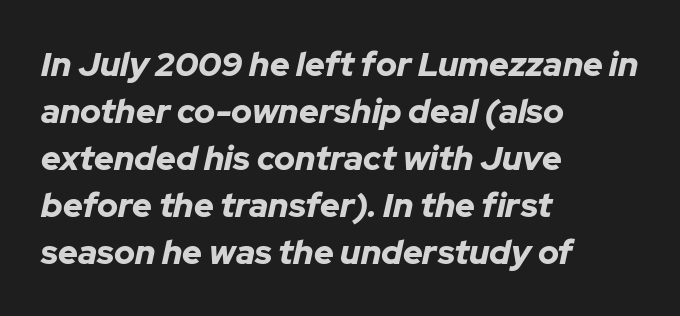
{"italic": "yes", "lean": "right", "slant_degrees": 12, "bold": "yes", "weight": "bold", "width": "normal", "stroke_contrast": "low", "x_height": "medium", "monospaced": "no", "underline": "no", "align": "left", "line_spacing": "normal", "line_spacing_ratio": 1.38, "letter_spacing": "normal", "letter_spacing_em": 0.0, "glyph_px": 34}
